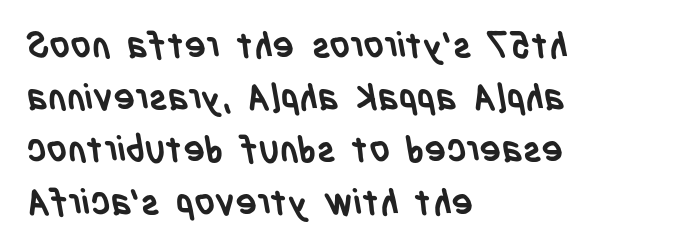
Q: Is the text bold? A: Yes.
Q: Is the typeface a serif or a sans-serif typeface? A: Sans-serif.
Q: Is the text underlined? A: No.
Q: How is the paragraph aligned? A: Left-aligned.
Q: Is the spacing between letters normal or unusually wide? A: Normal.
Q: Is the spacing between lines tight, normal or loose? A: Normal.
Q: Width (condensed, normal, or wide)? A: Condensed.
Q: Stroke contrast? A: Low.
Q: x-height? A: Large.
Q: Monospaced? A: No.
